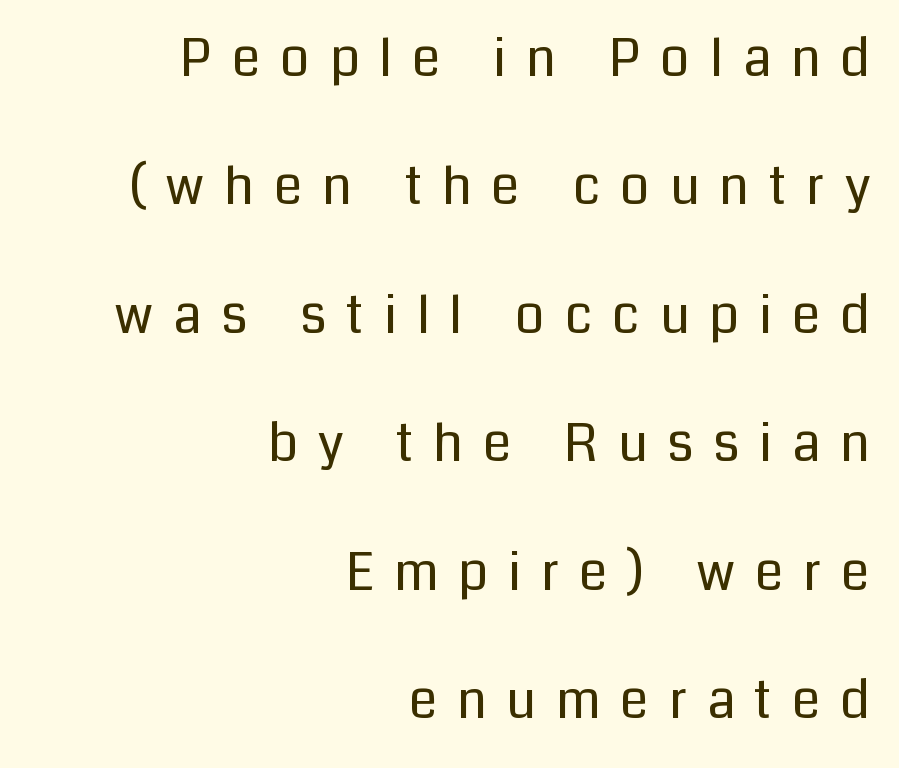
Q: Is the text bold? A: No.
Q: Is the text italic (slanted)? A: No, it is upright.
Q: Is the typeface a serif or a sans-serif typeface? A: Sans-serif.
Q: Is the text underlined? A: No.
Q: How is the paragraph aligned? A: Right-aligned.
Q: Is the spacing between letters normal or unusually wide? A: Unusually wide.
Q: Is the spacing between lines tight, normal or loose? A: Loose.
Q: Width (condensed, normal, or wide)? A: Normal.
Q: Stroke contrast? A: Low.
Q: x-height? A: Medium.
Q: Monospaced? A: No.
